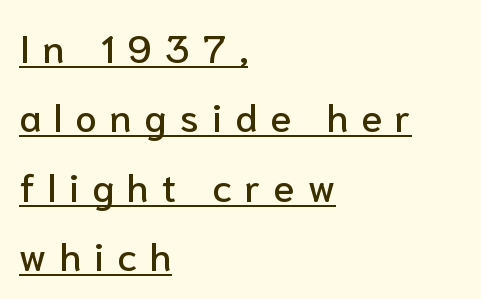
Q: Is the text italic (slanted)? A: No, it is upright.
Q: Is the typeface a serif or a sans-serif typeface? A: Sans-serif.
Q: Is the text underlined? A: Yes.
Q: How is the paragraph aligned? A: Left-aligned.
Q: Is the spacing between letters normal or unusually wide? A: Unusually wide.
Q: Width (condensed, normal, or wide)? A: Normal.
Q: Stroke contrast? A: Low.
Q: x-height? A: Medium.
Q: Monospaced? A: No.
